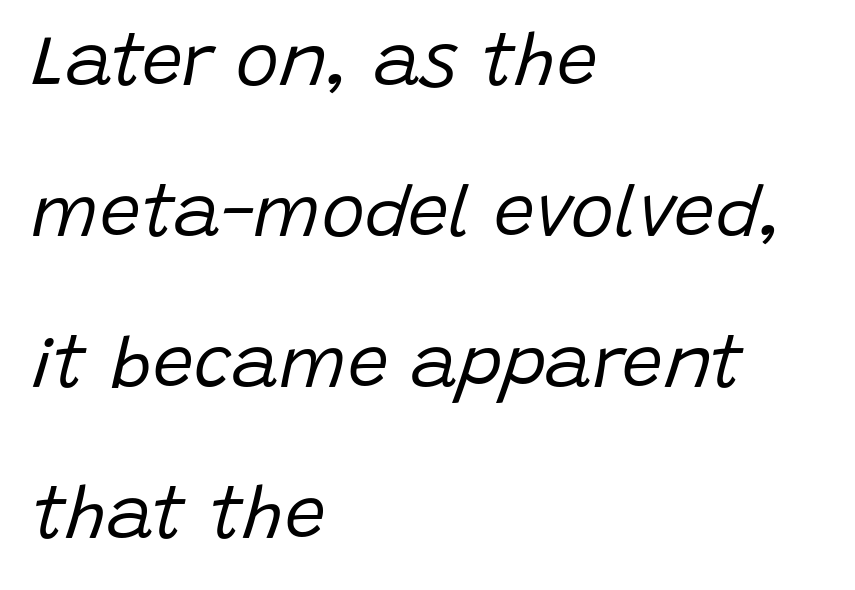
Quick note: italic. No heavy texture on the line: the type isn't bold. Lines of text with bare space underneath. This sample has the flowing, uneven cadence of proportional lettering. Line beginnings align vertically; line endings do not.
